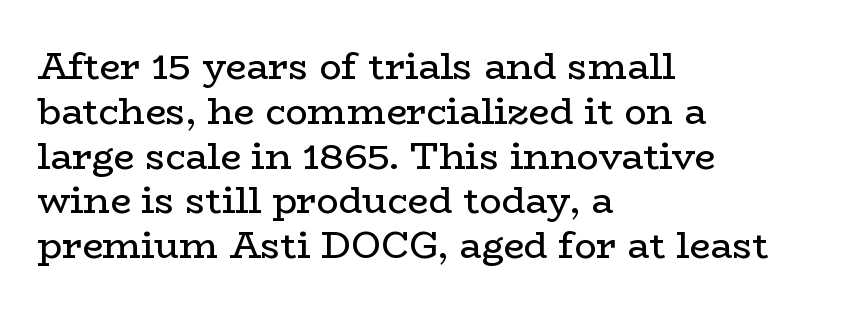
Tracking value appears to be zero — textbook default spacing. Type style note: has serifs. Nobody drew a line under any word here. A typesetter would call this proportional, since set widths differ per character. Visually the block forms a straight wall on the left and a jagged coastline on the right.
